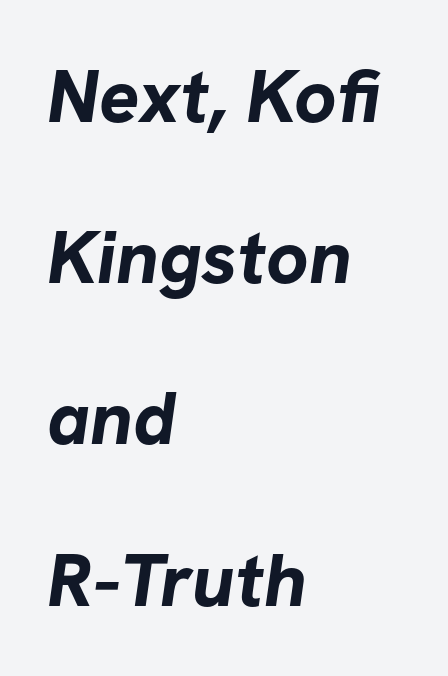
The image shows 75 px bold sans-serif type; set left-aligned, loose line spacing (2.15x), normal letter spacing, not underlined; low stroke contrast and a medium x-height.
